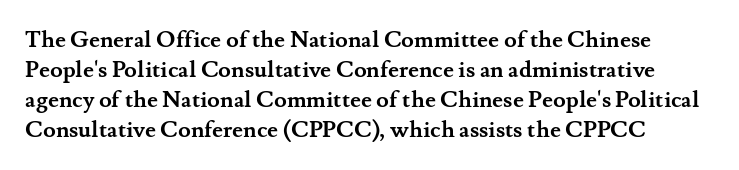
Q: Is the text bold? A: Yes.
Q: Is the text italic (slanted)? A: No, it is upright.
Q: Is the text underlined? A: No.
Q: Is the spacing between letters normal or unusually wide? A: Normal.
Q: Is the spacing between lines tight, normal or loose? A: Normal.
